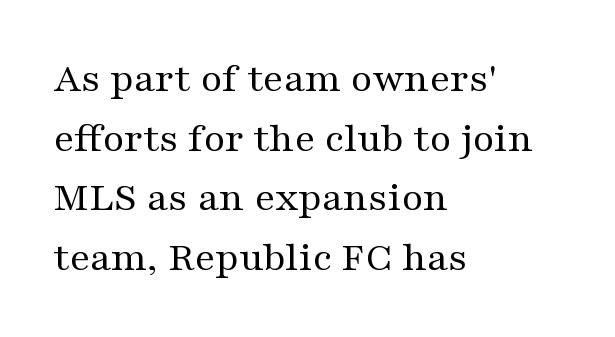
The image shows 42 px regular-weight, wide serif type, upright; set left-aligned, normal line spacing (1.42x), normal letter spacing, not underlined; medium stroke contrast and a medium x-height.
